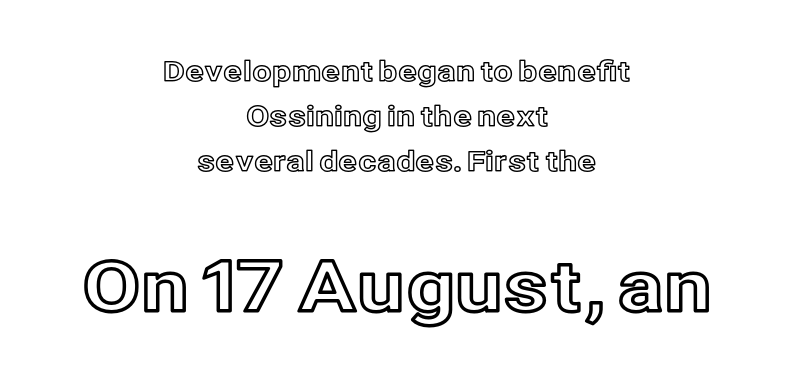
Varying glyph widths throughout — classic text-font behaviour. Regular leading. You can tell it's not italic because the verticals are truly vertical. Quick note: underline off. Nobody touched the tracking dial on this one. Of the two passages, the one underneath uses the larger point size.
